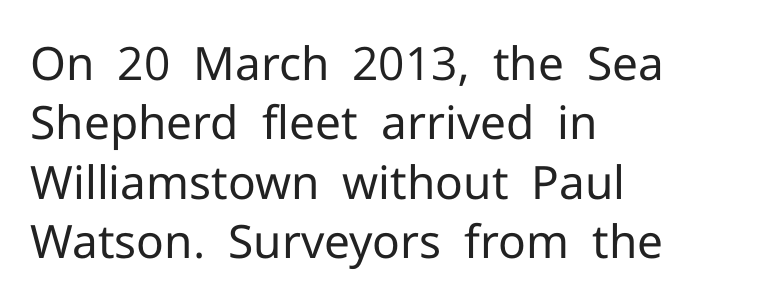
Observe the ordinary spacing: letters are neighbours, not strangers. What kind of face is this? One without serifs — a sans. This rendering features lettering with no underline. Posture: upright roman.
